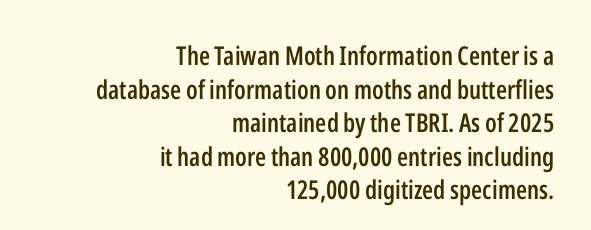
The image shows 26 px text type, upright; set right-aligned, normal line spacing (1.29x), normal letter spacing, not underlined.
